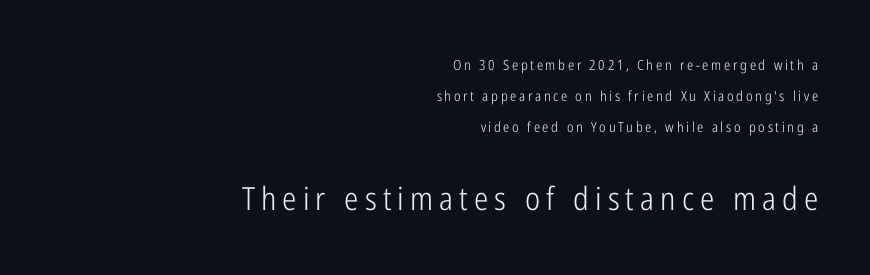
Each letter keeps its own natural width here, so spacing adapts to shape. This rendering uses right alignment, leaving the left contour irregular. Larger block? The one below; the one above is distinctly smaller. The line-height multiplier appears high, well above default. The weight tops out at a normal text grade.
